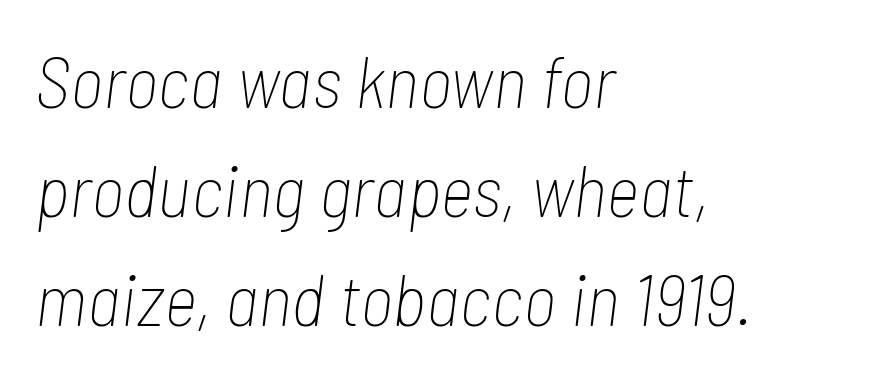
The image shows 73 px thin, condensed type, italic (leaning right); set left-aligned, normal line spacing (1.49x), normal letter spacing, not underlined; low stroke contrast and a medium x-height.
